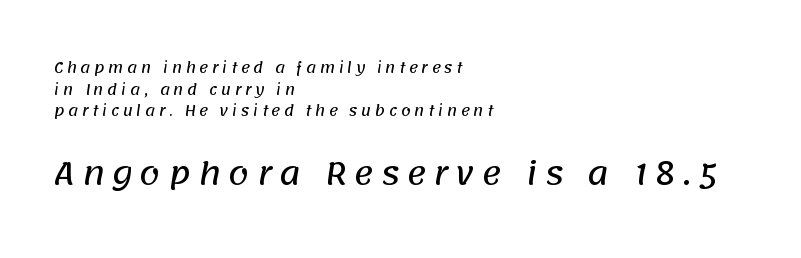
{"serif": "no", "width": "normal", "stroke_contrast": "low", "x_height": "large", "monospaced": "no", "underline": "no", "align": "left", "line_spacing": "normal", "line_spacing_ratio": 1.54, "letter_spacing": "wide", "letter_spacing_em": 0.24, "larger_block": "second", "size_ratio": 2.14, "glyph_px": 30}
